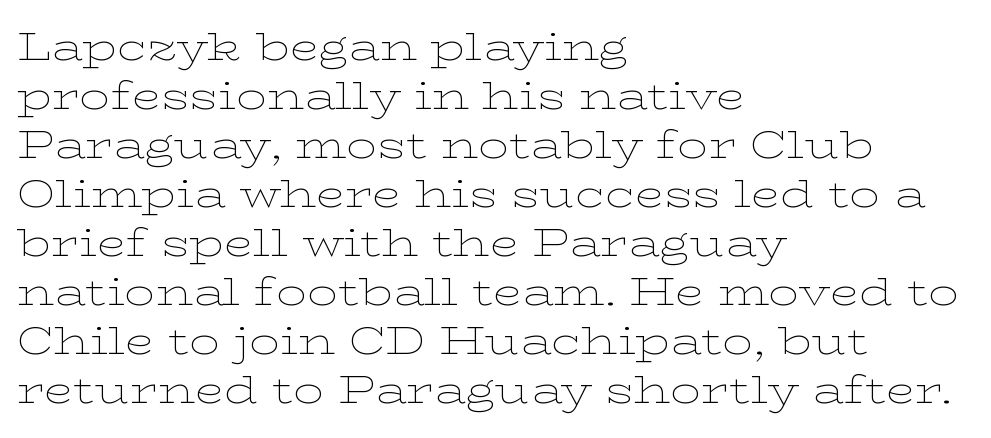
Q: Is the text bold? A: No.
Q: Is the text italic (slanted)? A: No, it is upright.
Q: Is the typeface a serif or a sans-serif typeface? A: Serif.
Q: Is the text underlined? A: No.
Q: How is the paragraph aligned? A: Left-aligned.
Q: Is the spacing between letters normal or unusually wide? A: Normal.
Q: Is the spacing between lines tight, normal or loose? A: Normal.
Q: Width (condensed, normal, or wide)? A: Wide.
Q: Stroke contrast? A: Low.
Q: x-height? A: Medium.
Q: Monospaced? A: No.
